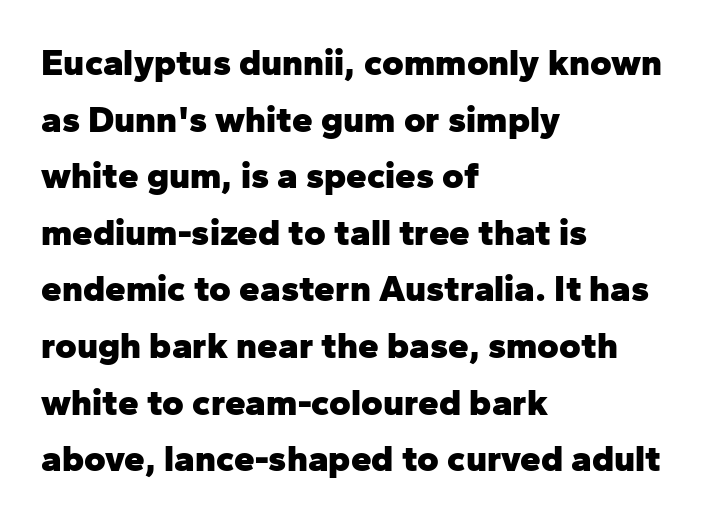
Q: Is the text bold? A: Yes.
Q: Is the text italic (slanted)? A: No, it is upright.
Q: Is the typeface a serif or a sans-serif typeface? A: Sans-serif.
Q: Is the text underlined? A: No.
Q: How is the paragraph aligned? A: Left-aligned.
Q: Is the spacing between letters normal or unusually wide? A: Normal.
Q: Is the spacing between lines tight, normal or loose? A: Normal.
Q: Width (condensed, normal, or wide)? A: Normal.
Q: Stroke contrast? A: Low.
Q: x-height? A: Medium.
Q: Monospaced? A: No.
